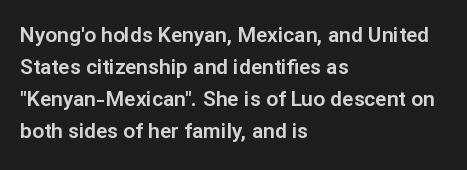
{"italic": "no", "underline": "no", "align": "left", "line_spacing": "normal", "line_spacing_ratio": 1.52, "letter_spacing": "normal", "letter_spacing_em": 0.0, "glyph_px": 21}
